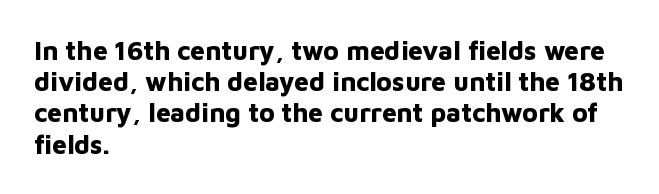
Q: Is the text bold? A: Yes.
Q: Is the text italic (slanted)? A: No, it is upright.
Q: Is the text underlined? A: No.
Q: How is the paragraph aligned? A: Left-aligned.
Q: Is the spacing between letters normal or unusually wide? A: Normal.
